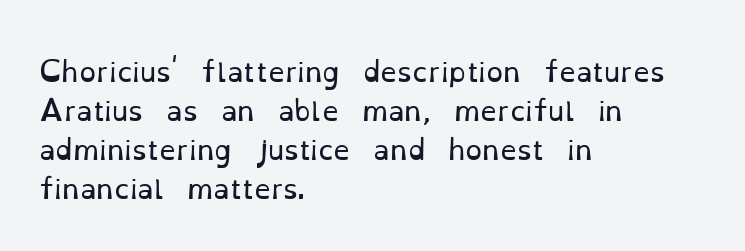
Q: Is the text bold? A: No.
Q: Is the text italic (slanted)? A: No, it is upright.
Q: Is the text underlined? A: No.
Q: How is the paragraph aligned? A: Left-aligned.
Q: Is the spacing between letters normal or unusually wide? A: Normal.
Q: Is the spacing between lines tight, normal or loose? A: Normal.
